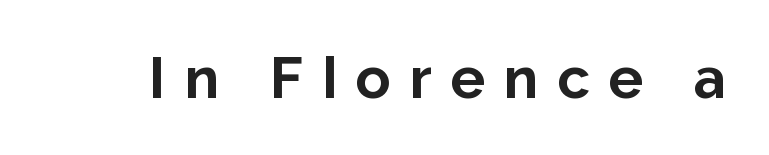
On the weight axis this lands at bold, roughly 700. A typesetter would mark this as roman, not italic. This sample uses a sans-serif face. The rendering uses natural spacing where letterforms have individual widths.
